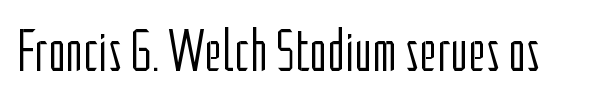
Q: Is the text bold? A: No.
Q: Is the text italic (slanted)? A: No, it is upright.
Q: Is the typeface a serif or a sans-serif typeface? A: Sans-serif.
Q: Is the text underlined? A: No.
Q: Is the spacing between letters normal or unusually wide? A: Normal.
Q: Width (condensed, normal, or wide)? A: Condensed.
Q: Stroke contrast? A: Low.
Q: x-height? A: Medium.
Q: Monospaced? A: No.
